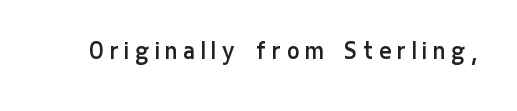
{"serif": "no", "italic": "no", "bold": "no", "weight": "regular", "width": "condensed", "stroke_contrast": "low", "x_height": "medium", "monospaced": "no", "underline": "no", "letter_spacing": "wide", "letter_spacing_em": 0.25, "glyph_px": 28}
